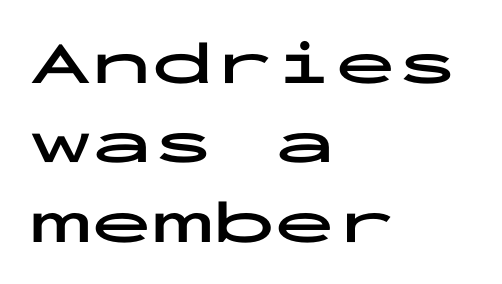
Q: Is the text bold? A: Yes.
Q: Is the text italic (slanted)? A: No, it is upright.
Q: Is the typeface a serif or a sans-serif typeface? A: Sans-serif.
Q: Is the text underlined? A: No.
Q: How is the paragraph aligned? A: Left-aligned.
Q: Is the spacing between letters normal or unusually wide? A: Normal.
Q: Is the spacing between lines tight, normal or loose? A: Normal.
Q: Width (condensed, normal, or wide)? A: Wide.
Q: Stroke contrast? A: Low.
Q: x-height? A: Medium.
Q: Monospaced? A: Yes.
